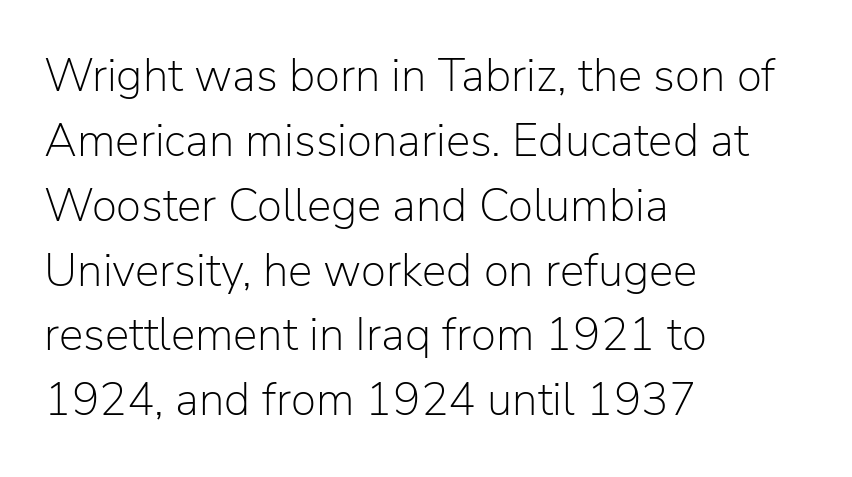
The letters advance in unequal steps, a hallmark of proportional type. This is roman type, the default non-slanted kind. The passage shown is typeset with a sans-serif family. The strokes are not fattened; the text isn't bold.
